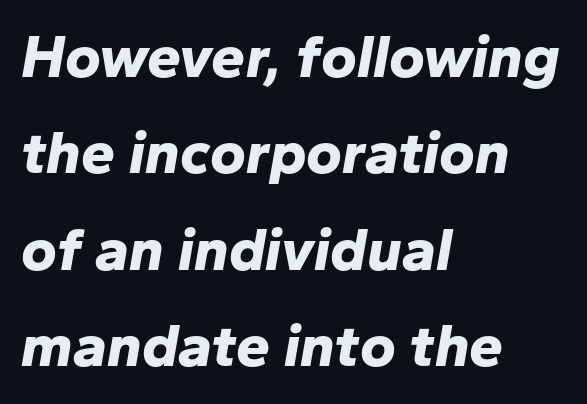
Q: Is the text bold? A: Yes.
Q: Is the text italic (slanted)? A: Yes, it leans right by about 10 degrees.
Q: Is the text underlined? A: No.
Q: How is the paragraph aligned? A: Left-aligned.
Q: Is the spacing between letters normal or unusually wide? A: Normal.
Q: Is the spacing between lines tight, normal or loose? A: Normal.
Q: Width (condensed, normal, or wide)? A: Normal.
Q: Stroke contrast? A: Low.
Q: x-height? A: Medium.
Q: Monospaced? A: No.
